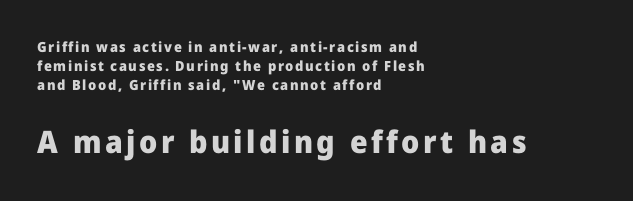
Q: Is the text bold? A: Yes.
Q: Is the text italic (slanted)? A: No, it is upright.
Q: Is the typeface a serif or a sans-serif typeface? A: Sans-serif.
Q: Is the text underlined? A: No.
Q: How is the paragraph aligned? A: Left-aligned.
Q: Is the spacing between lines tight, normal or loose? A: Normal.
Q: Which block of text is set in a larger size, the first (top) or the second (bottom)? A: The second (bottom) one.
Q: Width (condensed, normal, or wide)? A: Normal.
Q: Stroke contrast? A: Low.
Q: x-height? A: Medium.
Q: Monospaced? A: No.
